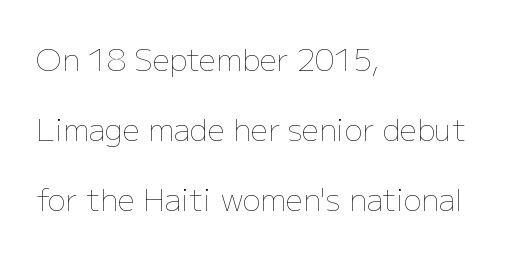
Q: Is the text bold? A: No.
Q: Is the text italic (slanted)? A: No, it is upright.
Q: Is the text underlined? A: No.
Q: How is the paragraph aligned? A: Left-aligned.
Q: Is the spacing between letters normal or unusually wide? A: Normal.
Q: Is the spacing between lines tight, normal or loose? A: Loose.
Q: Width (condensed, normal, or wide)? A: Normal.
Q: Stroke contrast? A: Low.
Q: x-height? A: Medium.
Q: Monospaced? A: No.
